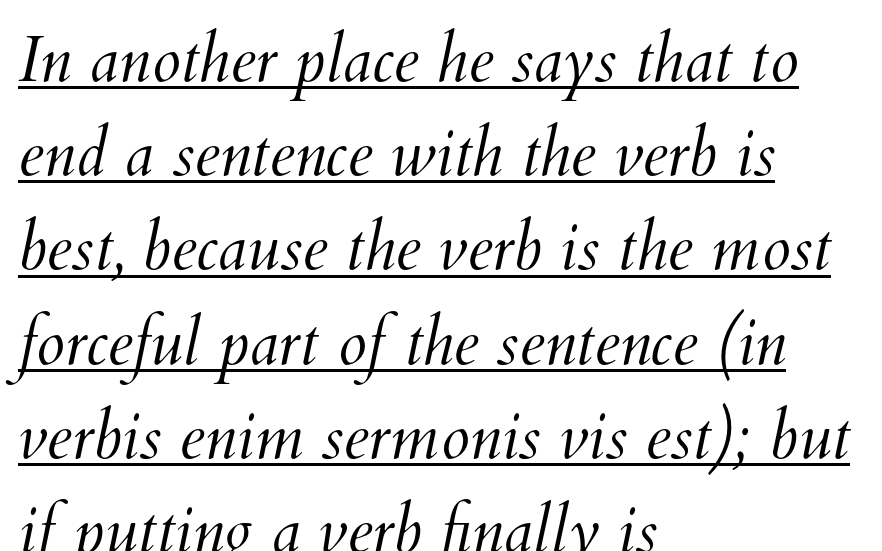
Q: Is the text bold? A: No.
Q: Is the text underlined? A: Yes.
Q: How is the paragraph aligned? A: Left-aligned.
Q: Is the spacing between letters normal or unusually wide? A: Normal.
Q: Is the spacing between lines tight, normal or loose? A: Normal.
Q: Width (condensed, normal, or wide)? A: Normal.
Q: Stroke contrast? A: Medium.
Q: x-height? A: Small.
Q: Monospaced? A: No.
